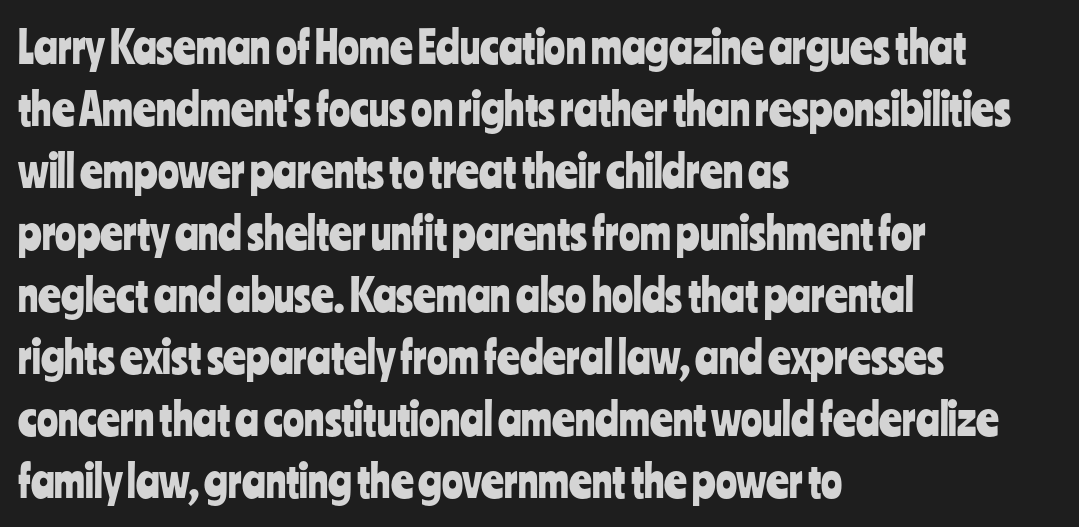
The image shows 44 px condensed sans-serif type, upright; set left-aligned, normal line spacing (1.41x), normal letter spacing, not underlined; low stroke contrast and a medium x-height.
